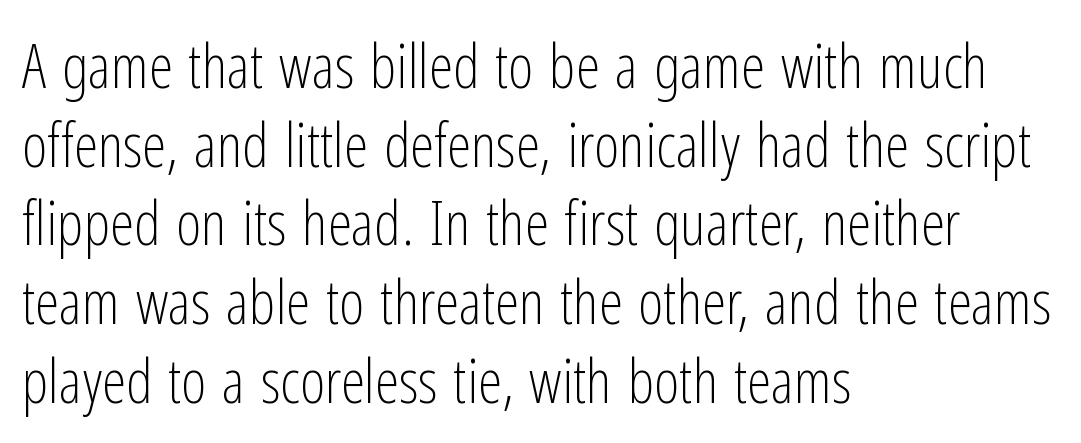
Each letter's strokes conclude bluntly, with no projecting serifs. A light-to-regular cut is what we see here. Default kerning and tracking; the words read as compact shapes. Normally led — the rows are evenly, conventionally spaced. The font's upright variant was chosen for this text.
